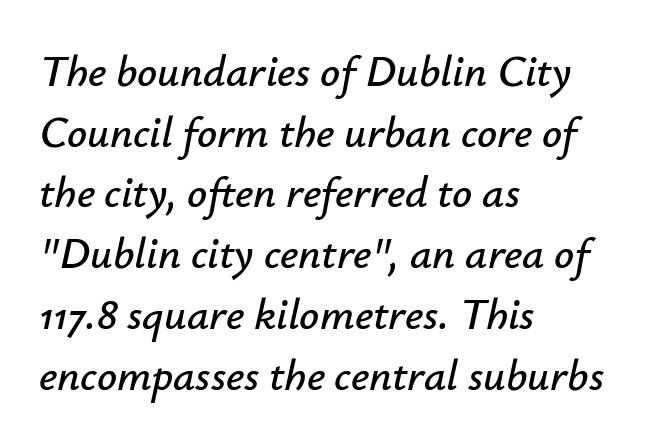
In terms of posture, this sample is oblique. Unmarked baselines from the first word to the last. Nobody touched the tracking dial on this one. The typesetter chose a ragged-right arrangement here. How would I describe the line gaps? Plain and ordinary. Here the designer chose a conventional face with non-uniform glyph widths.
